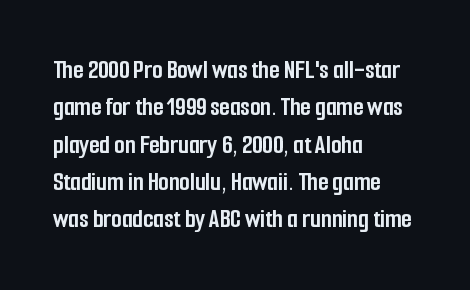
It's the straight-up-and-down kind of type. The lines are quadded left. Letter spacing: default. Rule under the text: the space is simply empty. The space between consecutive lines is moderate. Notice how thick the strokes are: this is what a full bold looks like.
